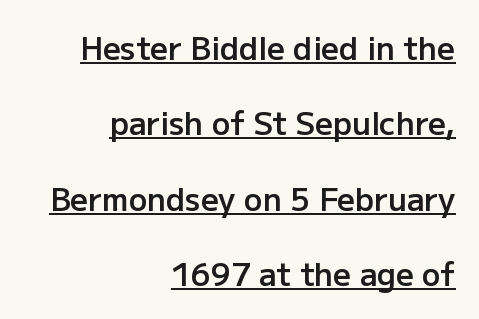
Q: Is the text bold? A: Semi-bold.
Q: Is the text italic (slanted)? A: No, it is upright.
Q: Is the typeface a serif or a sans-serif typeface? A: Sans-serif.
Q: Is the text underlined? A: Yes.
Q: How is the paragraph aligned? A: Right-aligned.
Q: Is the spacing between letters normal or unusually wide? A: Normal.
Q: Is the spacing between lines tight, normal or loose? A: Loose.
Q: Width (condensed, normal, or wide)? A: Normal.
Q: Stroke contrast? A: Low.
Q: x-height? A: Medium.
Q: Monospaced? A: No.
